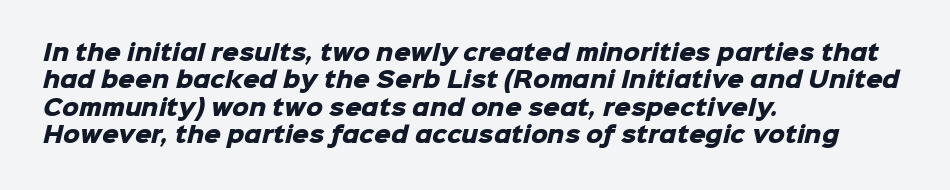
The image shows 21 px bold type; set left-aligned, normal line spacing (1.3x), normal letter spacing, not underlined.
